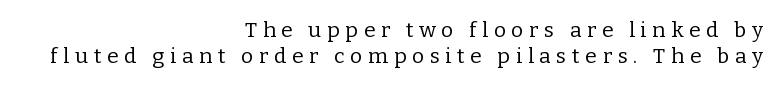
The paragraph shown leans on its right margin. A typesetter would call this heavily tracked-out type. Decoration check: the copy has no underline. The specimen reads as upright at a glance. Ink coverage per letter is moderate at most.
